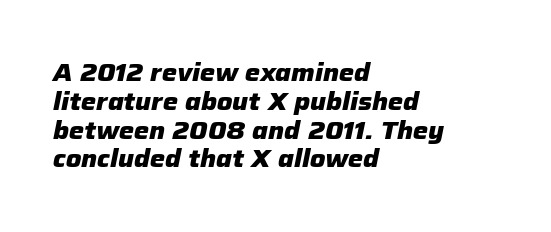
{"italic": "yes", "lean": "right", "slant_degrees": 12, "bold": "yes", "underline": "no", "align": "left", "line_spacing_ratio": 1.2, "letter_spacing": "normal", "letter_spacing_em": 0.0, "glyph_px": 24}
